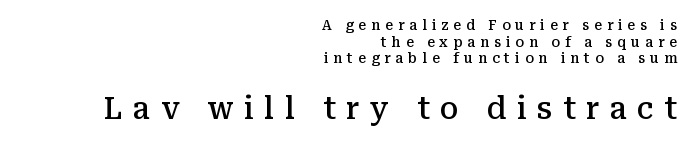
{"serif": "yes", "italic": "no", "bold": "semi", "weight": "semibold", "width": "normal", "stroke_contrast": "medium", "x_height": "medium", "monospaced": "no", "underline": "no", "align": "right", "line_spacing_ratio": 1.18, "letter_spacing": "wide", "letter_spacing_em": 0.35, "larger_block": "second", "size_ratio": 2.14, "glyph_px": 30}
